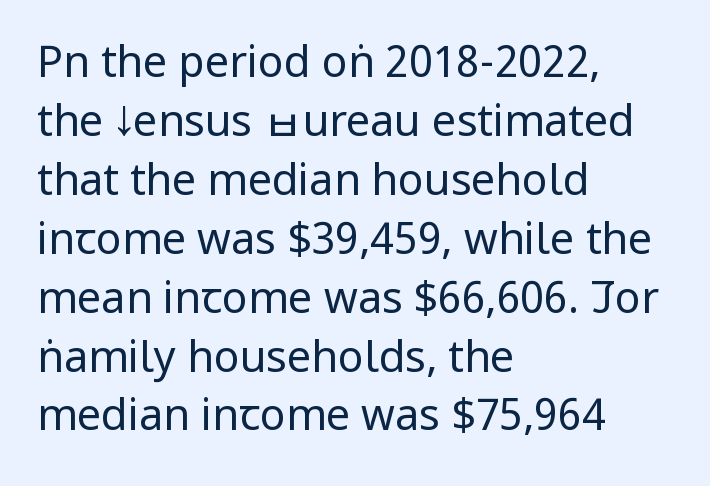
The image shows 43 px regular-weight, condensed sans-serif type, upright; set left-aligned, normal line spacing (1.37x), normal letter spacing, not underlined; low stroke contrast and a large x-height.
